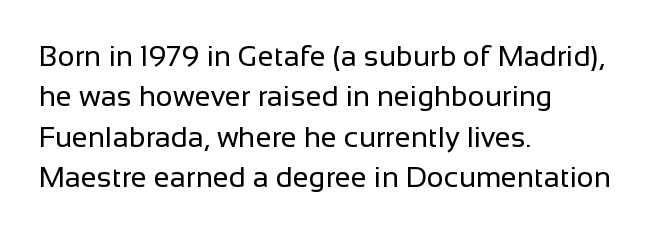
{"serif": "no", "italic": "no", "bold": "no", "weight": "regular", "width": "normal", "stroke_contrast": "low", "x_height": "medium", "monospaced": "no", "underline": "no", "align": "left", "line_spacing": "normal", "line_spacing_ratio": 1.39, "letter_spacing": "normal", "letter_spacing_em": 0.0, "glyph_px": 29}
